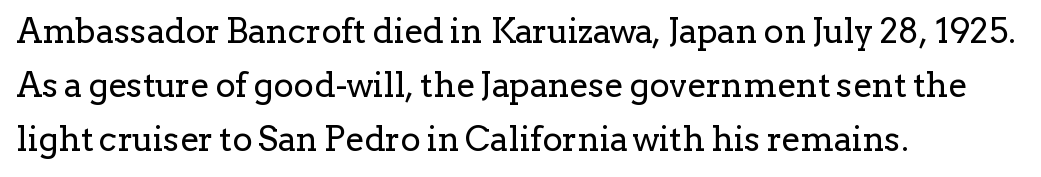
Q: Is the text bold? A: No.
Q: Is the text italic (slanted)? A: No, it is upright.
Q: Is the typeface a serif or a sans-serif typeface? A: Serif.
Q: Is the text underlined? A: No.
Q: How is the paragraph aligned? A: Left-aligned.
Q: Is the spacing between letters normal or unusually wide? A: Normal.
Q: Is the spacing between lines tight, normal or loose? A: Normal.
Q: Width (condensed, normal, or wide)? A: Normal.
Q: Stroke contrast? A: Low.
Q: x-height? A: Medium.
Q: Monospaced? A: No.
